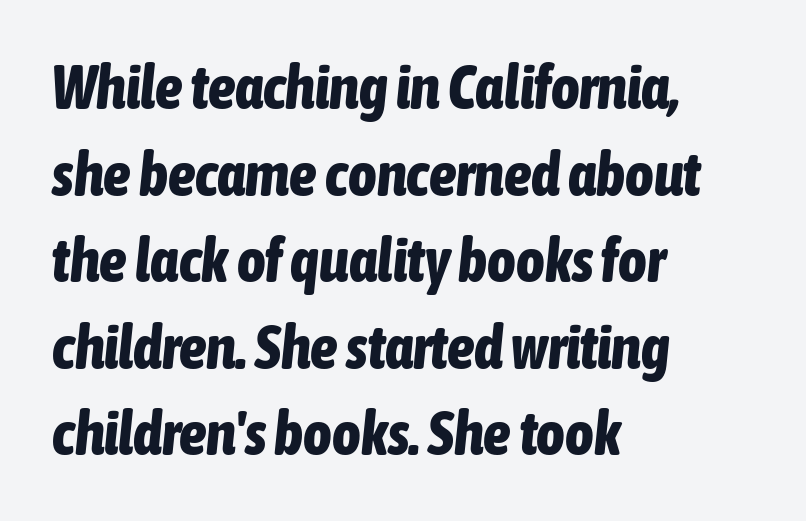
The passage shown leans; its letterforms are oblique. If you measured baseline to baseline, you'd find a middling distance. How heavy is the stroke? Heavy — this is a bold. The rendering anchors every line to the left-hand side. The passage shown is typed in a proportional face where columns would drift. Tracking here is standard; glyphs follow each other at the usual distance.
